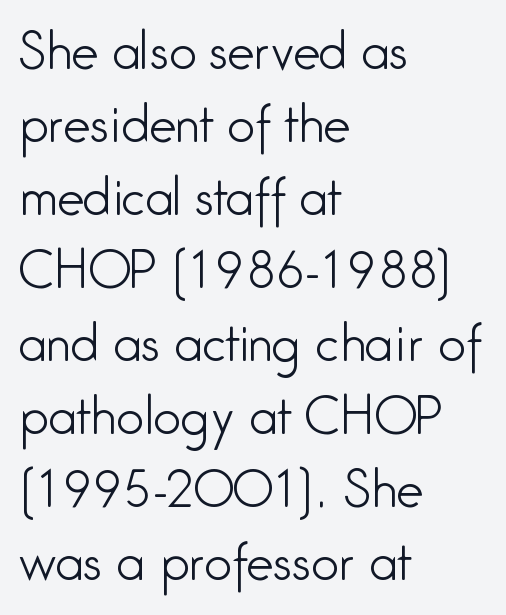
The image shows 49 px light, condensed sans-serif type, upright; set left-aligned, normal line spacing (1.49x), normal letter spacing, not underlined; low stroke contrast and a medium x-height.
